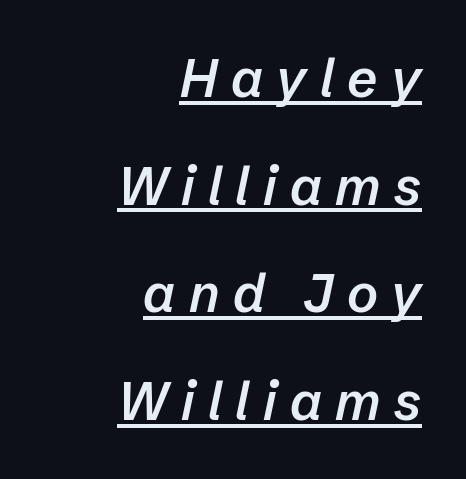
{"italic": "yes", "lean": "right", "slant_degrees": 12, "bold": "semi", "weight": "semibold", "width": "normal", "stroke_contrast": "low", "x_height": "medium", "monospaced": "no", "underline": "yes", "align": "right", "line_spacing": "loose", "line_spacing_ratio": 2.03, "letter_spacing": "wide", "letter_spacing_em": 0.25, "glyph_px": 53}
